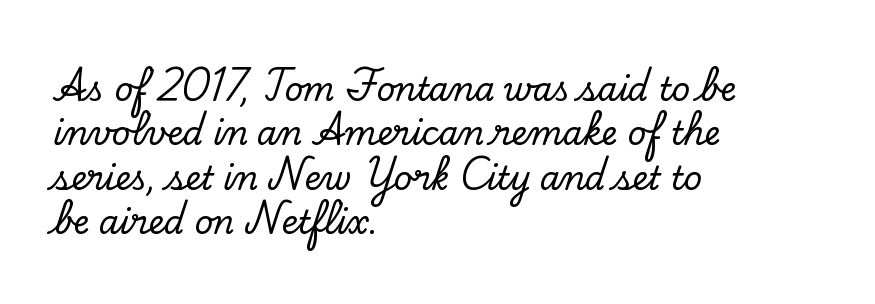
The image shows 32 px serif type; set left-aligned, normal line spacing (1.39x), normal letter spacing, not underlined; low stroke contrast and a small x-height.
